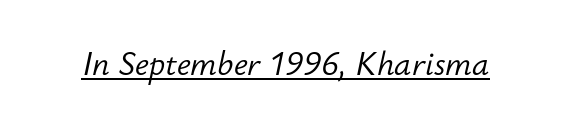
The image shows 32 px light type, italic (leaning right); set normal letter spacing, underlined; low stroke contrast and a small x-height.
